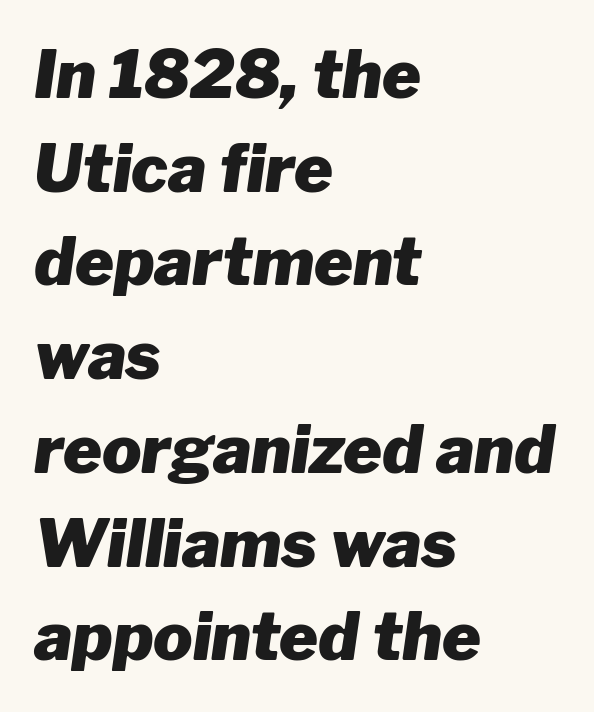
Any mark beneath the type? The region is blank. Interline gaps are of average width in this sample. The font is running at its bold setting. The letters are slanted; this is an italic face. The setting favours the left margin, as ordinary paragraphs usually do. Do the characters align in a grid? No, the font is proportional.
